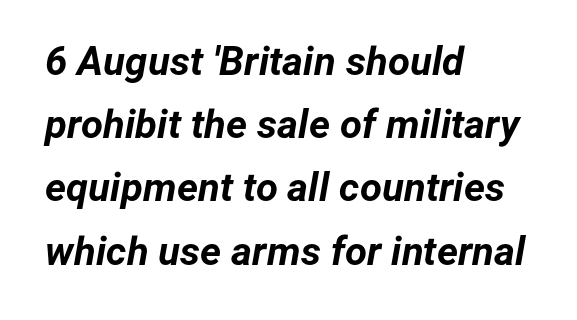
{"italic": "yes", "lean": "right", "slant_degrees": 12, "bold": "yes", "weight": "bold", "width": "normal", "stroke_contrast": "low", "x_height": "medium", "monospaced": "no", "underline": "no", "align": "left", "line_spacing": "normal", "line_spacing_ratio": 1.58, "letter_spacing": "normal", "letter_spacing_em": 0.0, "glyph_px": 40}
